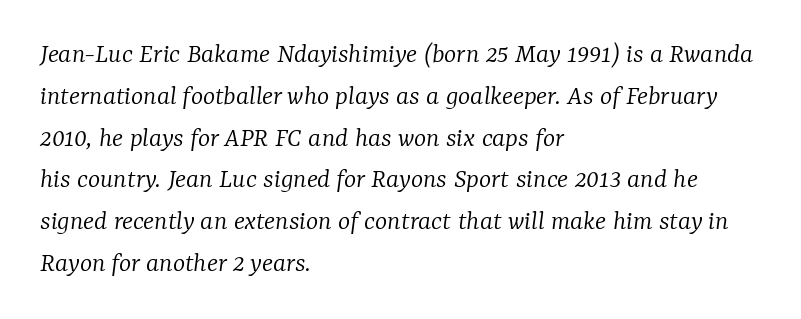
Q: Is the text bold? A: No.
Q: Is the text italic (slanted)? A: Yes, it leans right by about 7 degrees.
Q: Is the typeface a serif or a sans-serif typeface? A: Serif.
Q: Is the text underlined? A: No.
Q: How is the paragraph aligned? A: Left-aligned.
Q: Is the spacing between letters normal or unusually wide? A: Normal.
Q: Is the spacing between lines tight, normal or loose? A: Normal.
Q: Width (condensed, normal, or wide)? A: Normal.
Q: Stroke contrast? A: Low.
Q: x-height? A: Medium.
Q: Monospaced? A: No.
